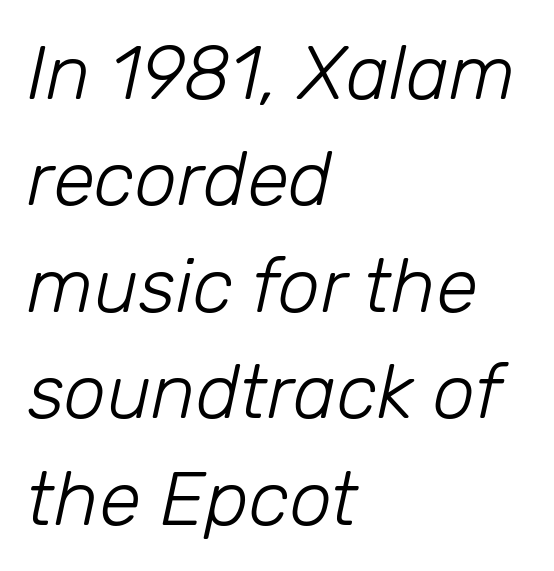
Q: Is the text bold? A: No.
Q: Is the text italic (slanted)? A: Yes, it leans right by about 12 degrees.
Q: Is the text underlined? A: No.
Q: How is the paragraph aligned? A: Left-aligned.
Q: Is the spacing between letters normal or unusually wide? A: Normal.
Q: Is the spacing between lines tight, normal or loose? A: Normal.
Q: Width (condensed, normal, or wide)? A: Normal.
Q: Stroke contrast? A: Low.
Q: x-height? A: Medium.
Q: Monospaced? A: No.
